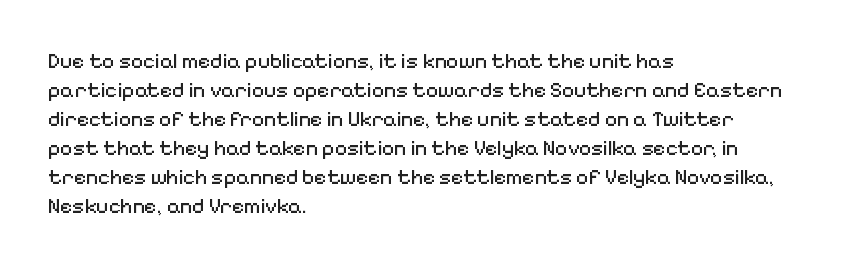
Q: Is the text bold? A: No.
Q: Is the text italic (slanted)? A: No, it is upright.
Q: Is the text underlined? A: No.
Q: How is the paragraph aligned? A: Left-aligned.
Q: Is the spacing between letters normal or unusually wide? A: Normal.
Q: Is the spacing between lines tight, normal or loose? A: Normal.
